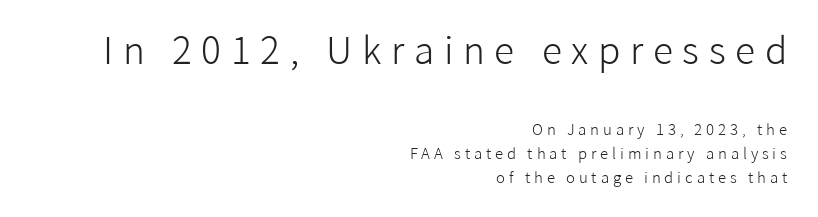
Q: Is the text bold? A: No.
Q: Is the text italic (slanted)? A: No, it is upright.
Q: Is the typeface a serif or a sans-serif typeface? A: Sans-serif.
Q: Is the text underlined? A: No.
Q: How is the paragraph aligned? A: Right-aligned.
Q: Is the spacing between letters normal or unusually wide? A: Unusually wide.
Q: Is the spacing between lines tight, normal or loose? A: Normal.
Q: Which block of text is set in a larger size, the first (top) or the second (bottom)? A: The first (top) one.
Q: Width (condensed, normal, or wide)? A: Normal.
Q: Stroke contrast? A: Low.
Q: x-height? A: Medium.
Q: Monospaced? A: No.
